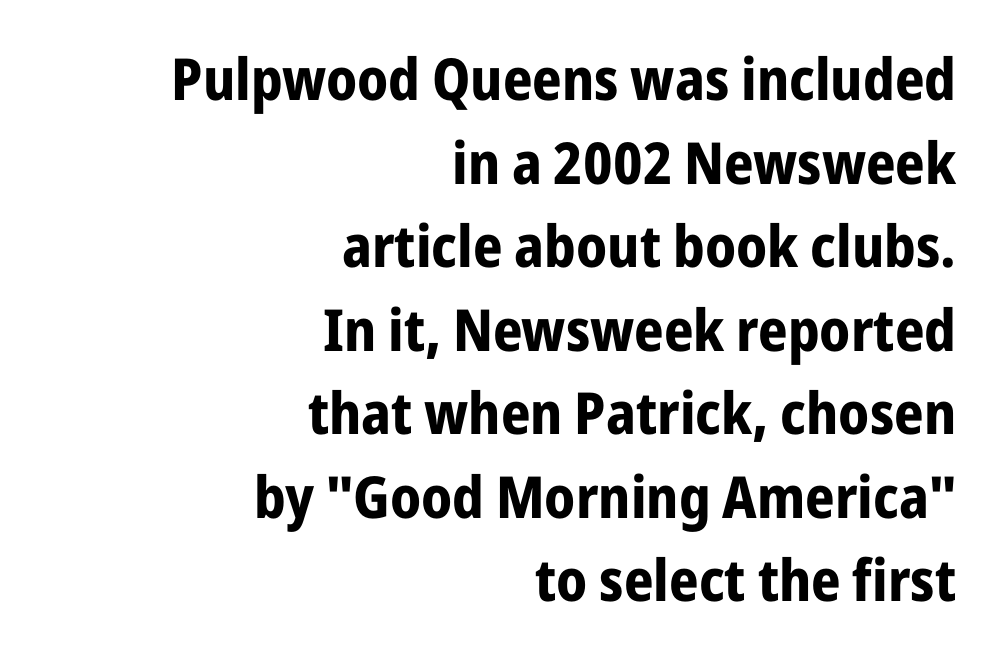
The image shows 58 px bold, condensed sans-serif type, upright; set right-aligned, normal line spacing (1.44x), normal letter spacing, not underlined; low stroke contrast and a medium x-height.
